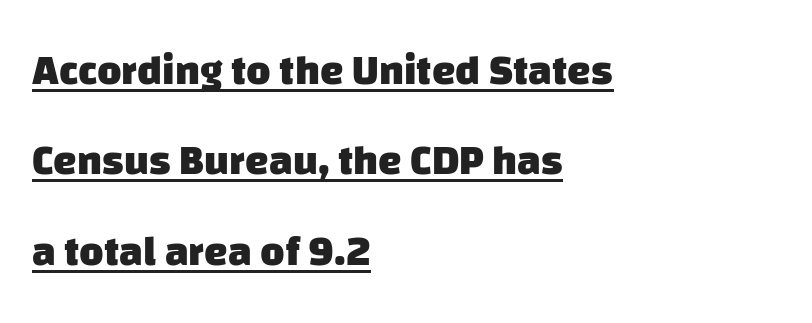
{"serif": "no", "bold": "yes", "weight": "heavy", "width": "normal", "stroke_contrast": "low", "x_height": "large", "monospaced": "no", "underline": "yes", "align": "left", "line_spacing": "loose", "line_spacing_ratio": 2.15, "letter_spacing": "normal", "letter_spacing_em": 0.0, "glyph_px": 42}
